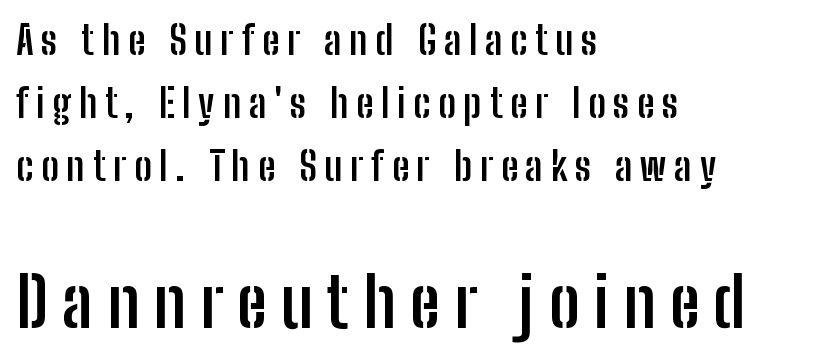
Character widths vary here, with narrow letters taking less room than wide ones. The tracking jumps out immediately: characters are airy and widely separated. Of the two passages, the one underneath uses the larger point size. Underlining? Definitely not there.
